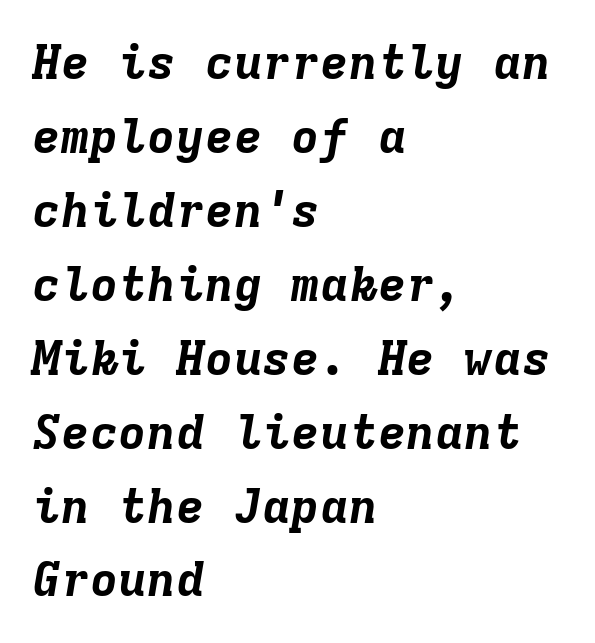
Q: Is the text bold? A: Yes.
Q: Is the text italic (slanted)? A: Yes, it leans right by about 9 degrees.
Q: Is the text underlined? A: No.
Q: How is the paragraph aligned? A: Left-aligned.
Q: Is the spacing between letters normal or unusually wide? A: Normal.
Q: Is the spacing between lines tight, normal or loose? A: Normal.
Q: Width (condensed, normal, or wide)? A: Normal.
Q: Stroke contrast? A: Low.
Q: x-height? A: Medium.
Q: Monospaced? A: Yes.
